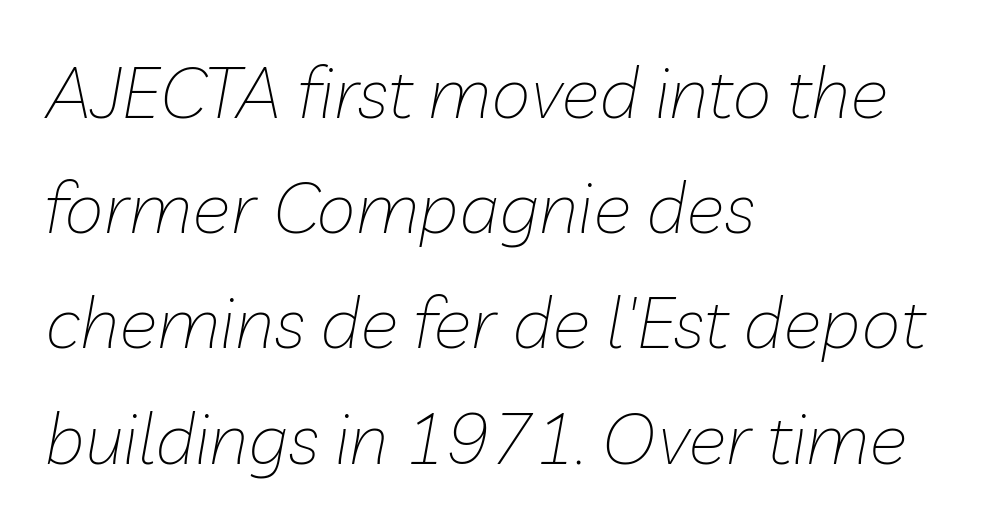
Q: Is the text bold? A: No.
Q: Is the text italic (slanted)? A: Yes, it leans right by about 10 degrees.
Q: Is the text underlined? A: No.
Q: How is the paragraph aligned? A: Left-aligned.
Q: Is the spacing between letters normal or unusually wide? A: Normal.
Q: Is the spacing between lines tight, normal or loose? A: Normal.
Q: Width (condensed, normal, or wide)? A: Normal.
Q: Stroke contrast? A: Low.
Q: x-height? A: Medium.
Q: Monospaced? A: No.
